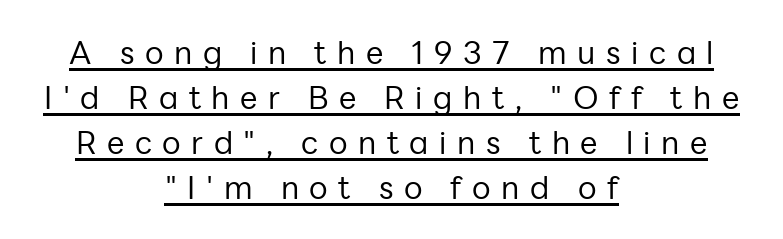
The image shows 31 px regular-weight sans-serif type, upright; set centered, normal line spacing (1.45x), unusually wide letter spacing (+0.34 em), underlined; low stroke contrast and a medium x-height.
